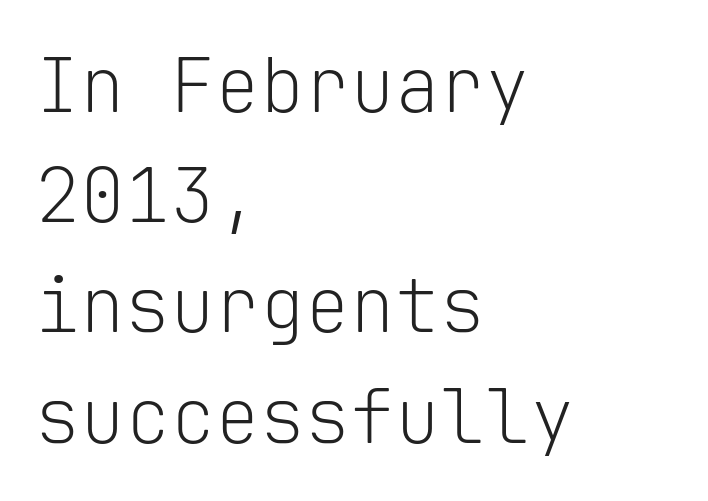
{"serif": "no", "italic": "no", "bold": "no", "weight": "light", "width": "normal", "stroke_contrast": "low", "x_height": "medium", "monospaced": "yes", "underline": "no", "align": "left", "line_spacing": "normal", "line_spacing_ratio": 1.47, "letter_spacing": "normal", "letter_spacing_em": 0.0, "glyph_px": 75}
